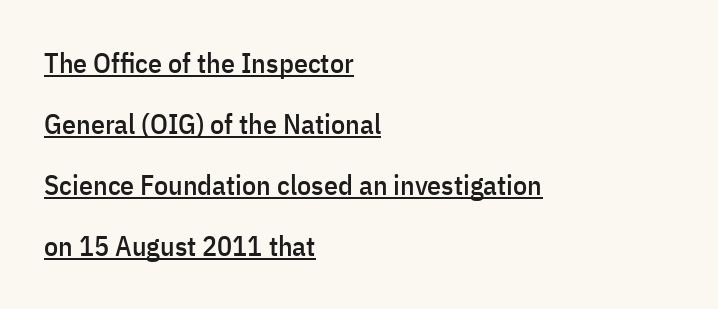
The image shows 28 px condensed sans-serif type, upright; set left-aligned, loose line spacing (2.18x), normal letter spacing, underlined; low stroke contrast and a medium x-height.
